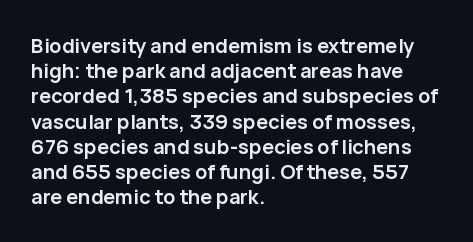
The space directly below the letters is spotless. This rendering uses left alignment, leaving the right contour irregular. The typography opts for an upright posture over an oblique one. Each word holds together tightly as a unit, with standard inter-letter gaps. Pretty heavy lettering here — definitely bold.
